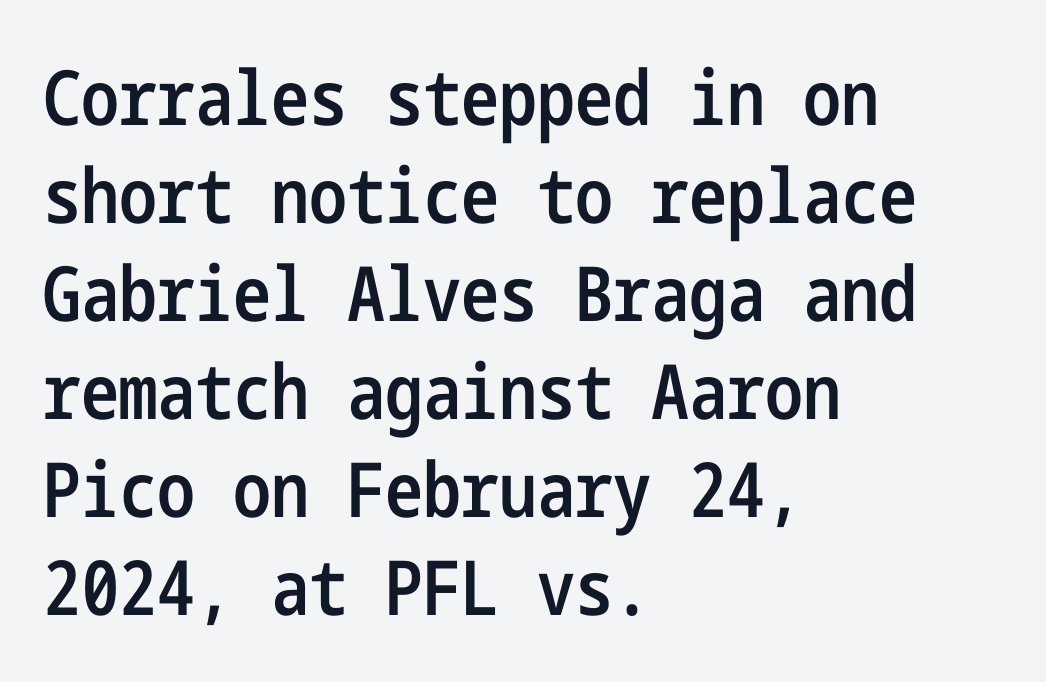
Q: Is the text bold? A: Semi-bold.
Q: Is the text italic (slanted)? A: No, it is upright.
Q: Is the typeface a serif or a sans-serif typeface? A: Sans-serif.
Q: Is the text underlined? A: No.
Q: How is the paragraph aligned? A: Left-aligned.
Q: Is the spacing between letters normal or unusually wide? A: Normal.
Q: Is the spacing between lines tight, normal or loose? A: Normal.
Q: Width (condensed, normal, or wide)? A: Condensed.
Q: Stroke contrast? A: Low.
Q: x-height? A: Medium.
